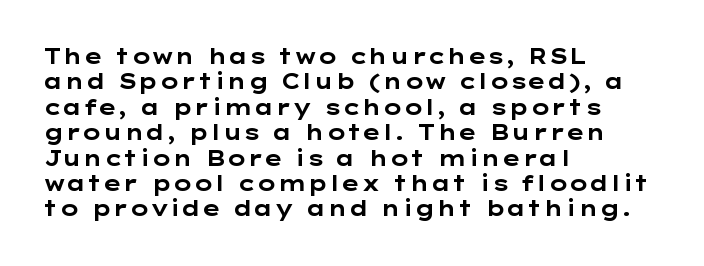
The image shows 21 px bold type, upright; set left-aligned, line spacing 1.21x, normal letter spacing, not underlined.
